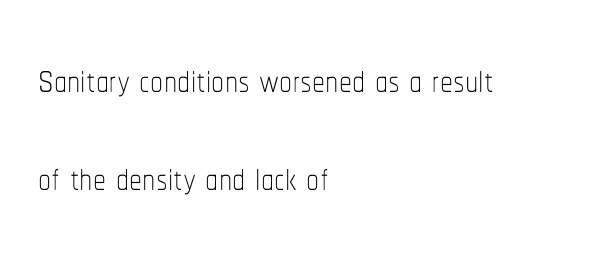
{"italic": "no", "bold": "no", "weight": "thin", "width": "condensed", "stroke_contrast": "low", "x_height": "medium", "monospaced": "no", "underline": "no", "align": "left", "line_spacing_ratio": 1.89, "letter_spacing": "normal", "letter_spacing_em": 0.0, "glyph_px": 52}
